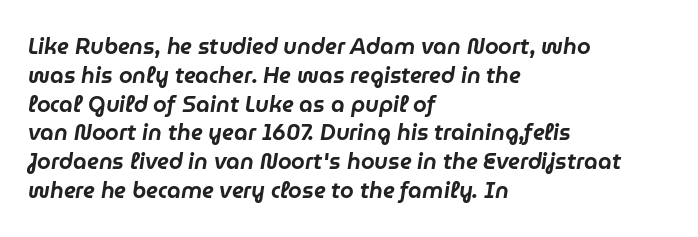
Is the block centered? No — it sits flush against the left margin. Honestly, there is no underline to notice here at all. This is oblique type, the kind used for emphasis or titles. The rendering uses a moderate line-height, typical for paragraphs.
